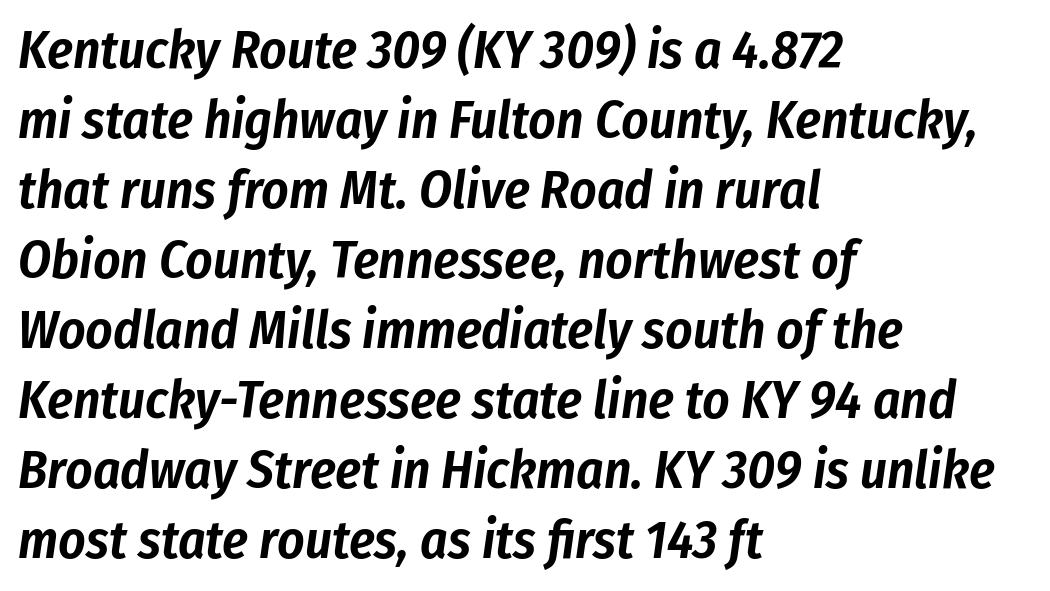
Q: Is the text italic (slanted)? A: Yes, it leans right by about 8 degrees.
Q: Is the text underlined? A: No.
Q: How is the paragraph aligned? A: Left-aligned.
Q: Is the spacing between letters normal or unusually wide? A: Normal.
Q: Is the spacing between lines tight, normal or loose? A: Normal.
Q: Width (condensed, normal, or wide)? A: Condensed.
Q: Stroke contrast? A: Low.
Q: x-height? A: Medium.
Q: Monospaced? A: No.
